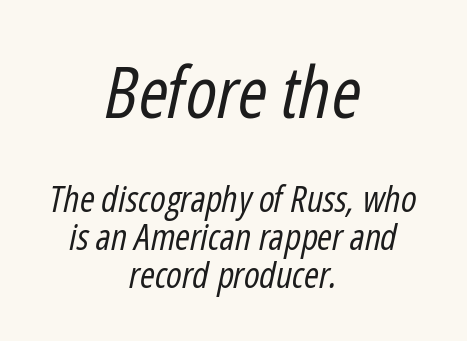
Q: Is the text bold? A: No.
Q: Is the text italic (slanted)? A: Yes, it leans right by about 12 degrees.
Q: Is the text underlined? A: No.
Q: How is the paragraph aligned? A: Centered.
Q: Is the spacing between letters normal or unusually wide? A: Normal.
Q: Is the spacing between lines tight, normal or loose? A: Tight.
Q: Which block of text is set in a larger size, the first (top) or the second (bottom)? A: The first (top) one.
Q: Width (condensed, normal, or wide)? A: Condensed.
Q: Stroke contrast? A: Low.
Q: x-height? A: Medium.
Q: Monospaced? A: No.
